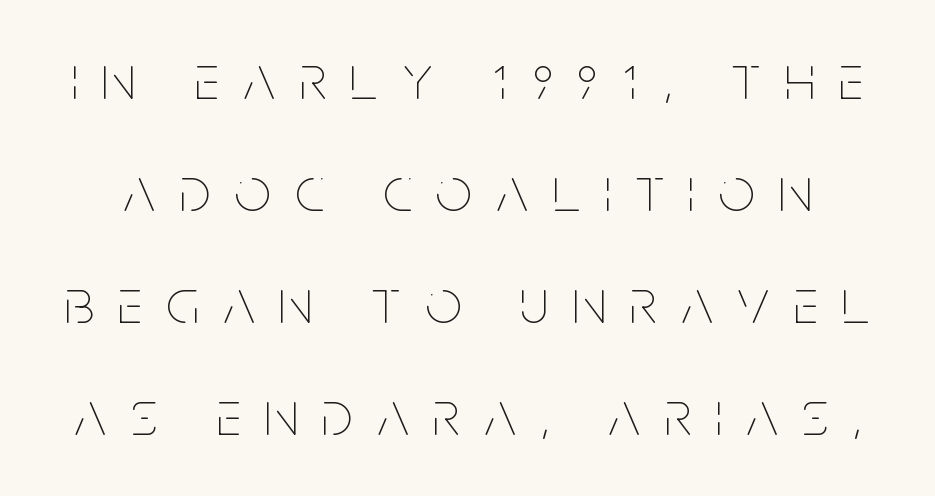
{"italic": "no", "bold": "no", "weight": "thin", "width": "condensed", "stroke_contrast": "low", "x_height": "large", "monospaced": "no", "underline": "no", "line_spacing_ratio": 1.75, "letter_spacing": "wide", "letter_spacing_em": 0.38, "glyph_px": 64}
